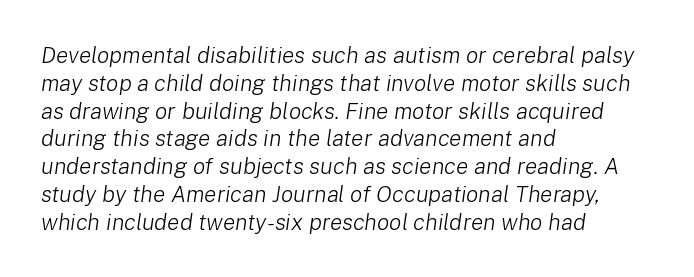
Teacher's note: observe the even left margin — that is flush-left alignment. Rendered with sloped, italic letterforms. Compared with typical body copy, the letter spacing here is the same. Heft: none added — not bold. The words here are not underlined.
